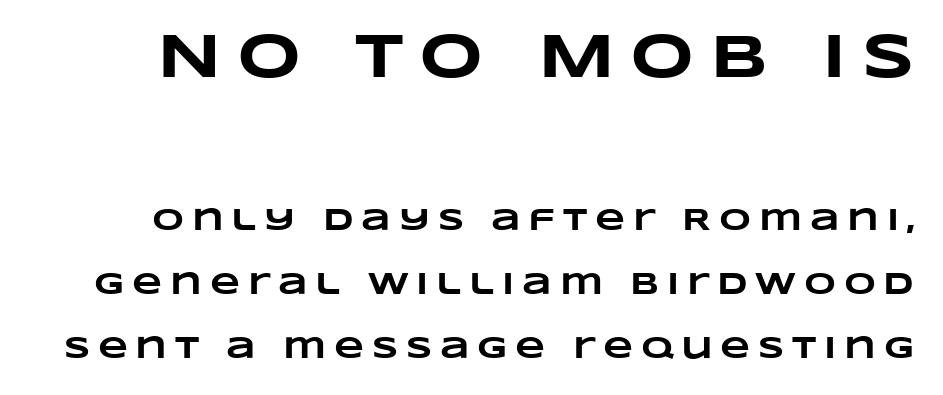
The image shows 62 px heavy, wide type; set loose line spacing (2.06x), unusually wide letter spacing (+0.25 em), not underlined; the first (top) block is 2.0x larger; low stroke contrast and a large x-height.
